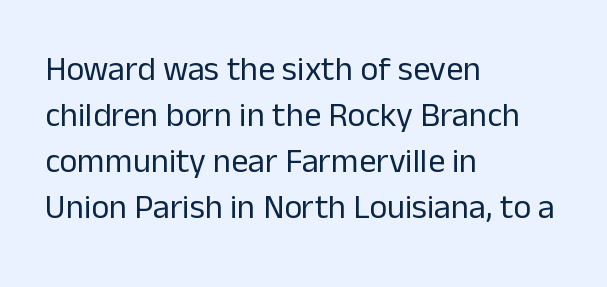
Underline: absent. A roman cut, with each character standing at attention. Compared with typical body copy, the letter spacing here is the same. Notice how descenders clear the ascenders below comfortably — that's standard leading. Each line starts at the same left margin while the right side varies.
